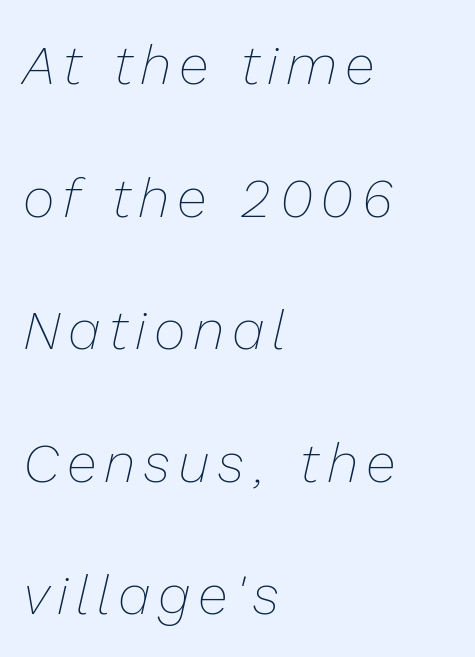
Typeset ragged right — the left edge is the straight one. The specimen reads as italic at a glance. The font sits on the lighter half of the weight spectrum, regular included. Each letter keeps its own natural width here, so spacing adapts to shape. The space between consecutive lines is lavish.
